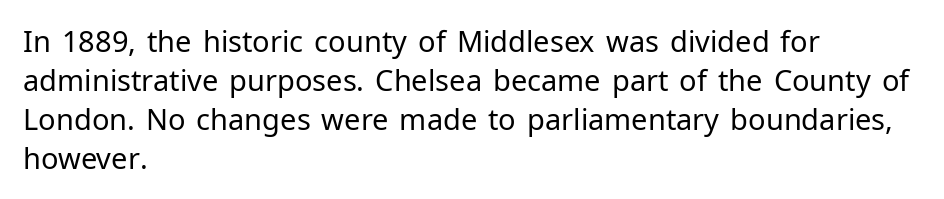
{"serif": "no", "italic": "no", "bold": "no", "weight": "regular", "width": "normal", "stroke_contrast": "low", "x_height": "medium", "monospaced": "no", "underline": "no", "align": "left", "line_spacing": "normal", "line_spacing_ratio": 1.35, "letter_spacing": "normal", "letter_spacing_em": 0.0, "glyph_px": 29}
